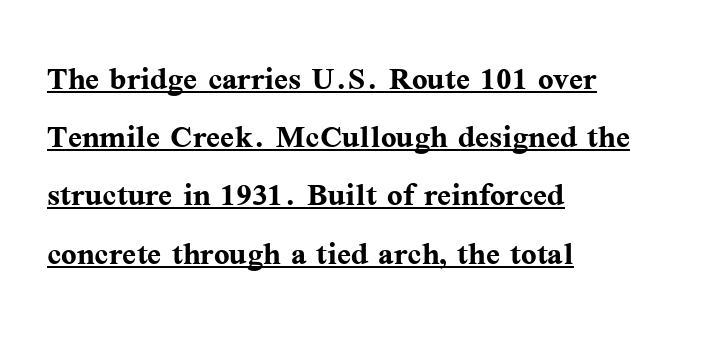
The image shows 41 px semibold serif type, upright; set left-aligned, normal line spacing (1.42x), normal letter spacing, underlined; medium stroke contrast and a medium x-height.
